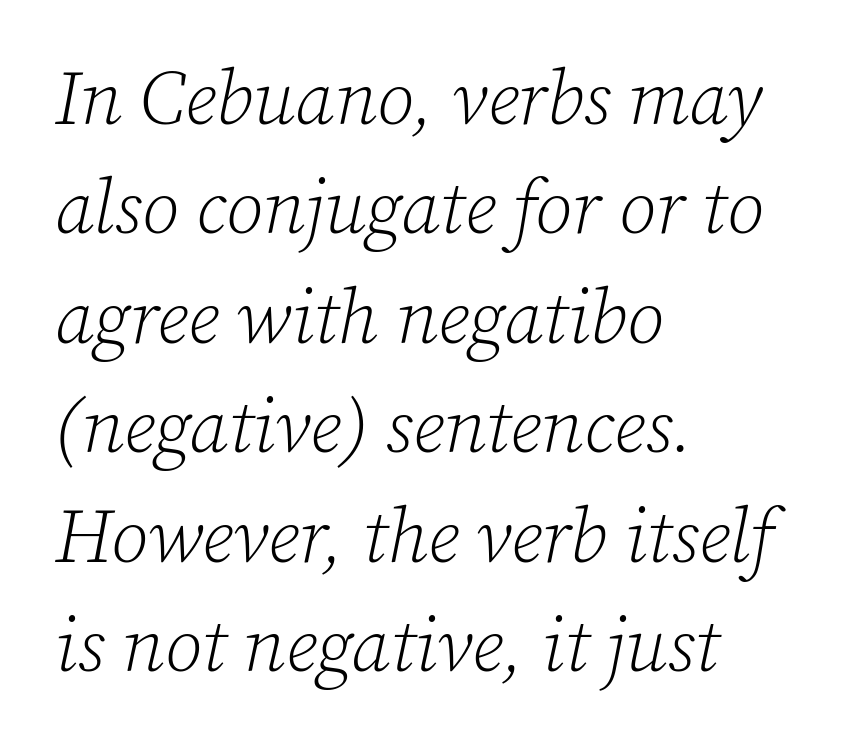
{"serif": "yes", "italic": "yes", "lean": "right", "slant_degrees": 12, "bold": "no", "weight": "light", "width": "normal", "stroke_contrast": "low", "x_height": "medium", "monospaced": "no", "underline": "no", "align": "left", "line_spacing": "normal", "line_spacing_ratio": 1.44, "letter_spacing": "normal", "letter_spacing_em": 0.0, "glyph_px": 76}
